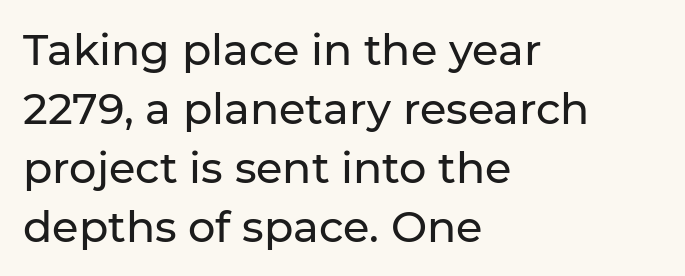
Q: Is the text italic (slanted)? A: No, it is upright.
Q: Is the typeface a serif or a sans-serif typeface? A: Sans-serif.
Q: Is the text underlined? A: No.
Q: How is the paragraph aligned? A: Left-aligned.
Q: Is the spacing between letters normal or unusually wide? A: Normal.
Q: Is the spacing between lines tight, normal or loose? A: Normal.
Q: Width (condensed, normal, or wide)? A: Normal.
Q: Stroke contrast? A: Low.
Q: x-height? A: Medium.
Q: Monospaced? A: No.
